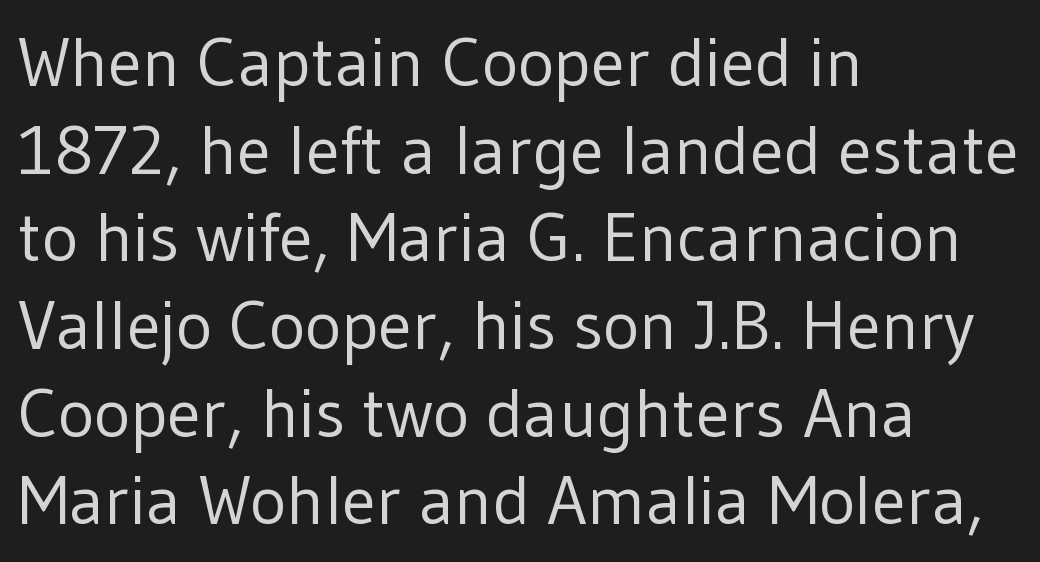
Q: Is the text bold? A: No.
Q: Is the text italic (slanted)? A: No, it is upright.
Q: Is the typeface a serif or a sans-serif typeface? A: Sans-serif.
Q: Is the text underlined? A: No.
Q: How is the paragraph aligned? A: Left-aligned.
Q: Is the spacing between letters normal or unusually wide? A: Normal.
Q: Is the spacing between lines tight, normal or loose? A: Normal.
Q: Width (condensed, normal, or wide)? A: Normal.
Q: Stroke contrast? A: Low.
Q: x-height? A: Medium.
Q: Monospaced? A: No.
